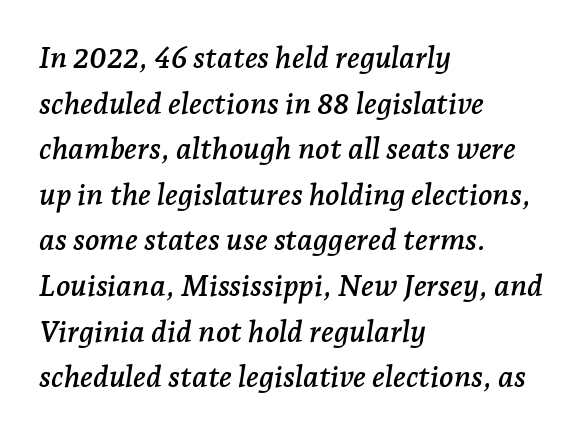
The image shows 30 px serif type, italic (leaning right); set left-aligned, normal line spacing (1.52x), normal letter spacing, not underlined; low stroke contrast and a medium x-height.
